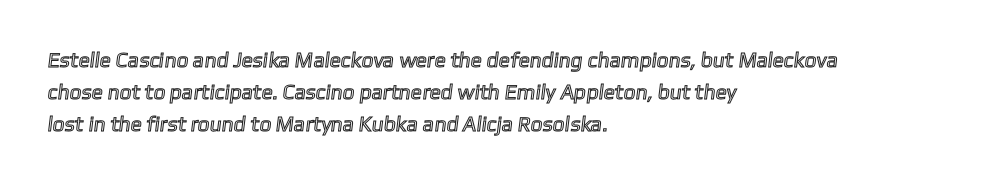
Q: Is the text underlined? A: No.
Q: How is the paragraph aligned? A: Left-aligned.
Q: Is the spacing between letters normal or unusually wide? A: Normal.
Q: Is the spacing between lines tight, normal or loose? A: Normal.
